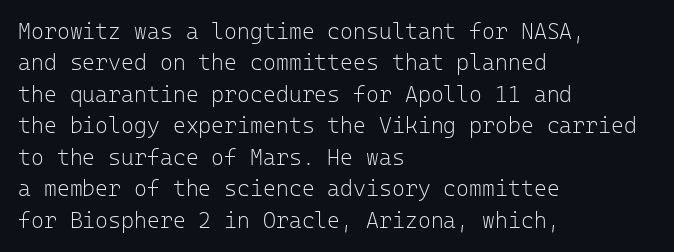
The image shows 22 px text type, upright; set left-aligned, normal line spacing (1.43x), normal letter spacing, not underlined.
